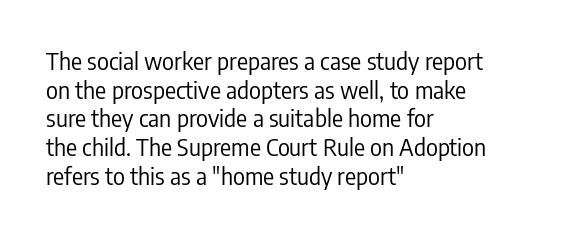
Q: Is the text bold? A: No.
Q: Is the text italic (slanted)? A: No, it is upright.
Q: Is the text underlined? A: No.
Q: How is the paragraph aligned? A: Left-aligned.
Q: Is the spacing between letters normal or unusually wide? A: Normal.
Q: Is the spacing between lines tight, normal or loose? A: Normal.
